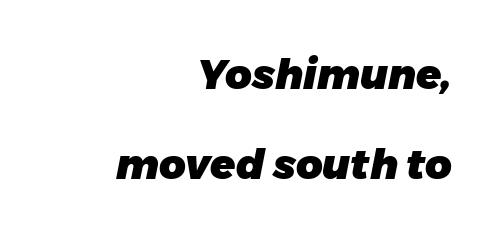
Character widths vary here, with narrow letters taking less room than wide ones. Clear beneath every line of the passage. No extra tracking has been applied to these lines. Each letter's strokes conclude bluntly, with no projecting serifs. Compared with an ordinary text face, these strokes are far heavier — a full bold. Successive baselines arrive slowly, with a big drop between each.
